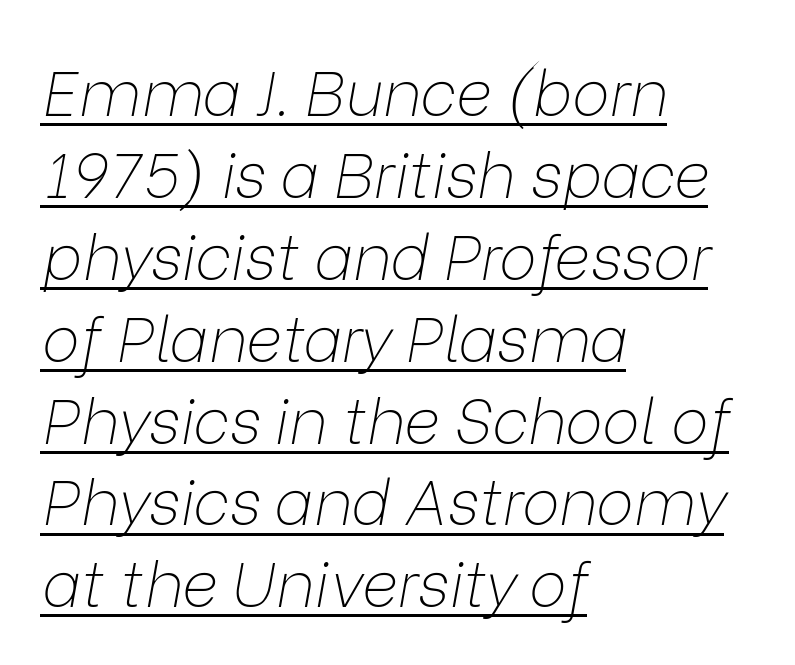
Q: Is the text bold? A: No.
Q: Is the text italic (slanted)? A: Yes, it leans right by about 9 degrees.
Q: Is the text underlined? A: Yes.
Q: How is the paragraph aligned? A: Left-aligned.
Q: Is the spacing between letters normal or unusually wide? A: Normal.
Q: Is the spacing between lines tight, normal or loose? A: Normal.
Q: Width (condensed, normal, or wide)? A: Normal.
Q: Stroke contrast? A: Low.
Q: x-height? A: Medium.
Q: Monospaced? A: No.
